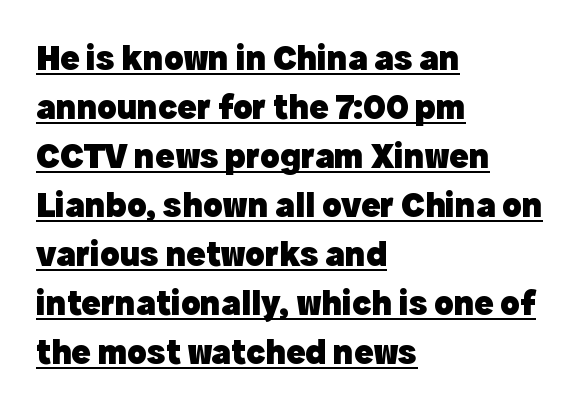
These lines sit exactly where default settings would place them. These lines are set flush left with a ragged right edge. Every letter is thick-stroked: bold, no question. A baseline rule has been typeset under these characters. Between one letter and the next there's only the usual sliver of space.
